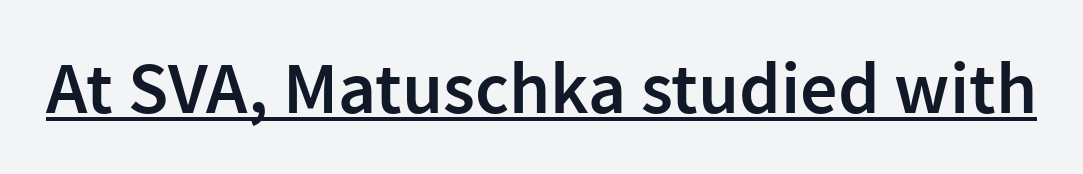
Q: Is the text bold? A: Semi-bold.
Q: Is the text italic (slanted)? A: No, it is upright.
Q: Is the typeface a serif or a sans-serif typeface? A: Sans-serif.
Q: Is the text underlined? A: Yes.
Q: Is the spacing between letters normal or unusually wide? A: Normal.
Q: Width (condensed, normal, or wide)? A: Normal.
Q: x-height? A: Medium.
Q: Monospaced? A: No.
